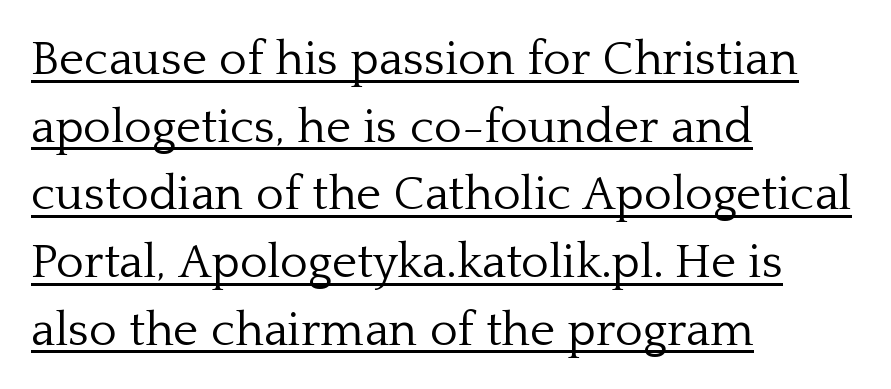
The rendering uses natural spacing where letterforms have individual widths. The vertical gap from one line to the next is medium. Italic? Not at all — the glyphs are vertical. Check where the strokes stop: tiny serifs finish them off. Letters have the restrained weight of plain body copy at most. Descenders here cross a horizontal rule under the line.
